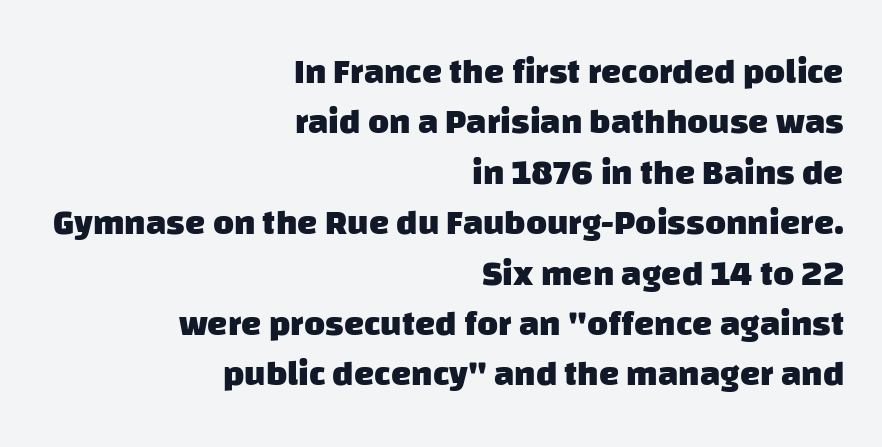
The image shows 36 px heavy sans-serif type; set right-aligned, normal line spacing (1.4x), normal letter spacing, not underlined; low stroke contrast and a large x-height.
